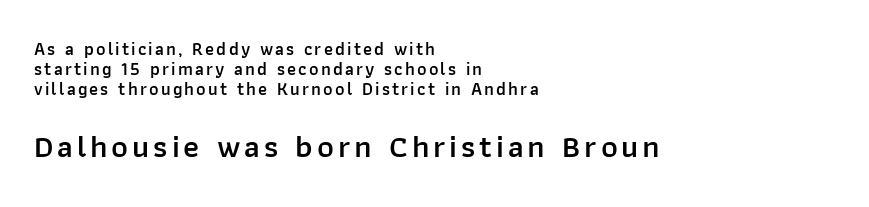
Weight check: semibold — heavier than regular, not quite bold. Quick note: underline off. Every character sits straight up, as roman type does. The compositor pushed each line to the left boundary.
